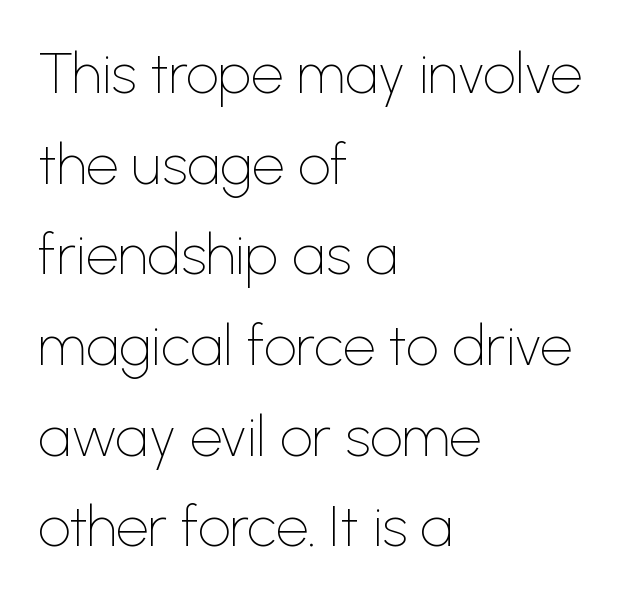
The image shows 57 px thin sans-serif type, upright; set left-aligned, normal line spacing (1.59x), normal letter spacing, not underlined; low stroke contrast and a medium x-height.
